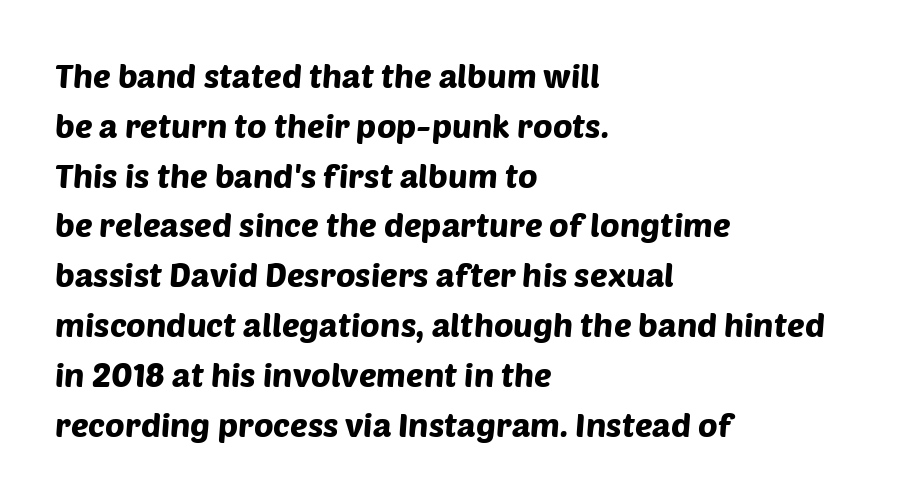
Character widths vary here, with narrow letters taking less room than wide ones. Beneath every word, the page is bare. A typesetter would call this zero additional tracking. Short and long lines alike share a common starting point at left. A typesetter would call this leading conventional body-copy spacing. In terms of letterform style, serifs are entirely absent.
